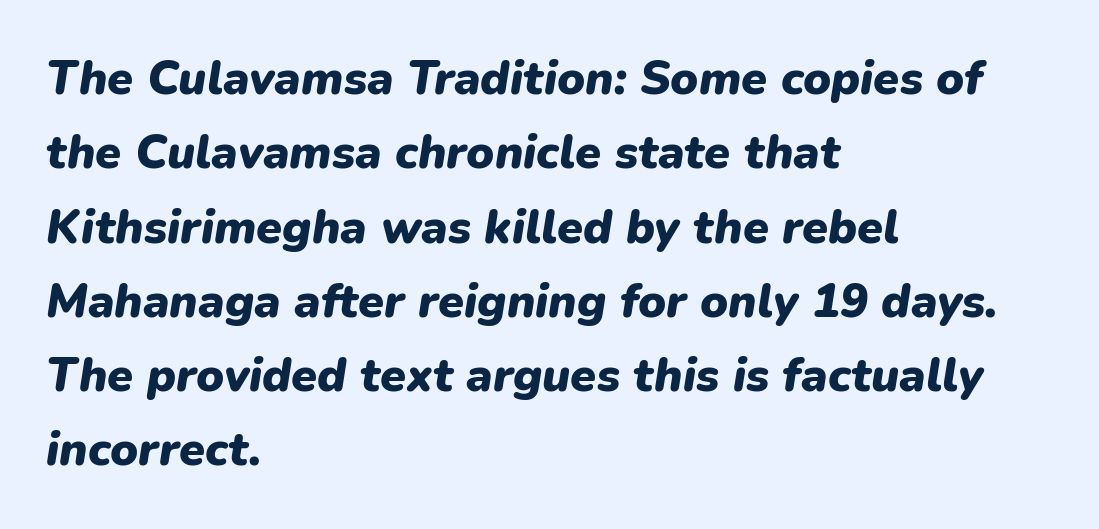
Notice how thick the strokes are: this is what a full bold looks like. No word sits above an underline. Rendered with sloped, italic letterforms. Each new line begins a customary step beneath the previous one. Inter-character spacing is left at the font's built-in metrics.
